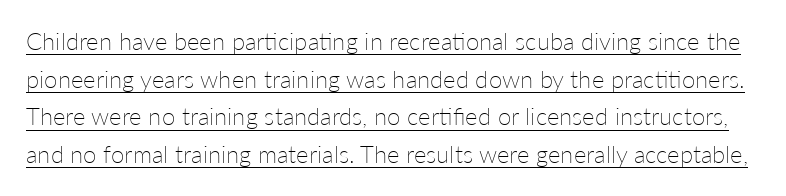
Q: Is the text bold? A: No.
Q: Is the text italic (slanted)? A: No, it is upright.
Q: Is the text underlined? A: Yes.
Q: Is the spacing between letters normal or unusually wide? A: Normal.
Q: Is the spacing between lines tight, normal or loose? A: Normal.
